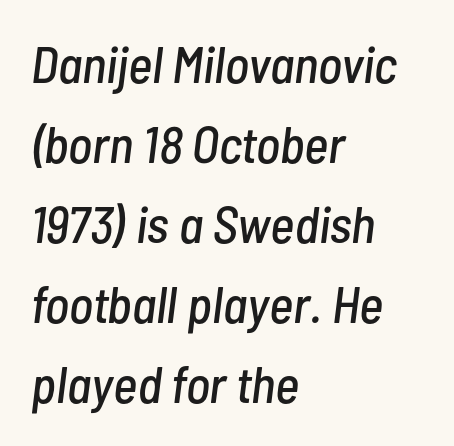
The tracking reads as untouched default to a designer's eye. The letters are slanted; this is an italic face. This block has exactly the height ordinary leading produces. Note the varied advance widths — an 'i' is clearly narrower than an 'm'. Casual observation: everything's shoved over to the left.
